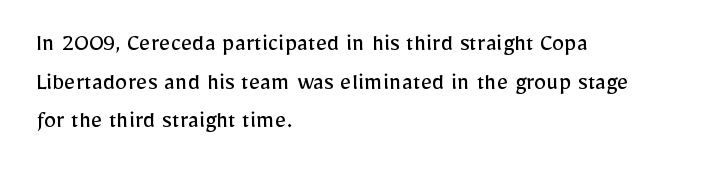
Q: Is the text bold? A: No.
Q: Is the text italic (slanted)? A: No, it is upright.
Q: Is the text underlined? A: No.
Q: How is the paragraph aligned? A: Left-aligned.
Q: Is the spacing between letters normal or unusually wide? A: Normal.
Q: Is the spacing between lines tight, normal or loose? A: Normal.
